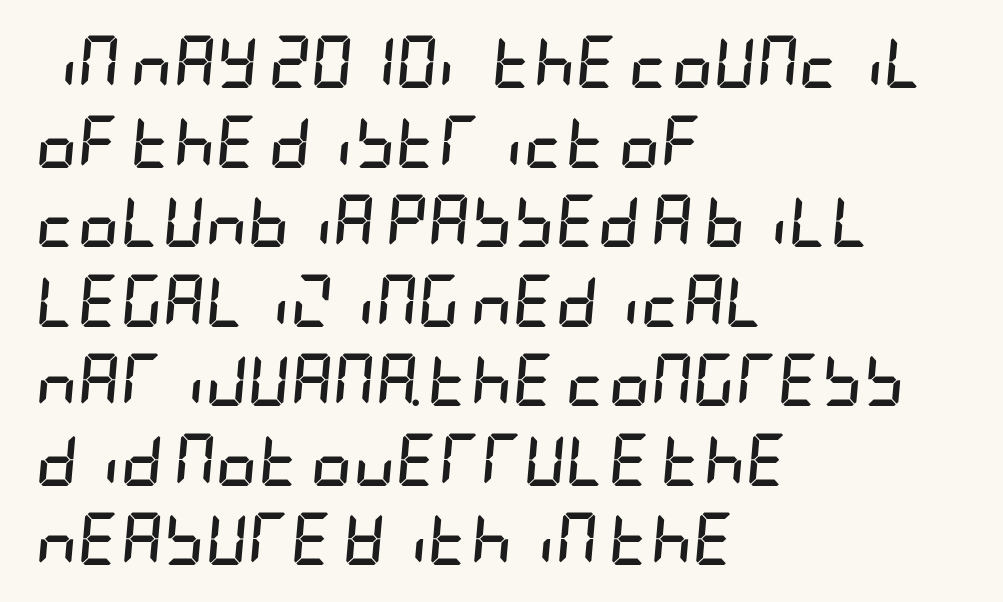
{"italic": "yes", "lean": "right", "slant_degrees": 5, "bold": "yes", "weight": "semibold", "width": "condensed", "stroke_contrast": "low", "x_height": "large", "underline": "no", "align": "left", "line_spacing": "normal", "line_spacing_ratio": 1.53, "letter_spacing": "normal", "letter_spacing_em": 0.0, "glyph_px": 52}
